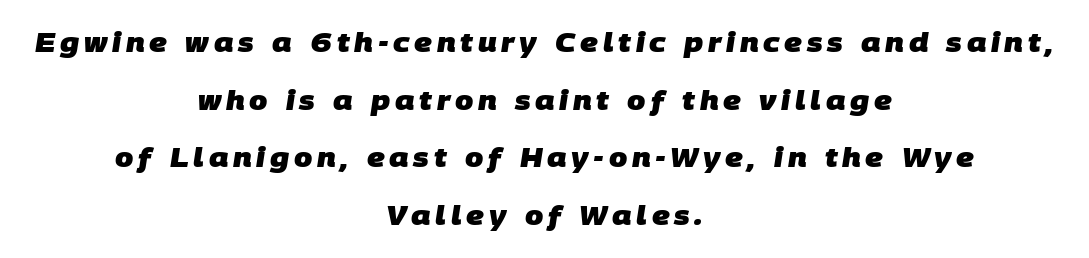
The image shows 26 px bold type; set centered, loose line spacing (2.22x), not underlined.
